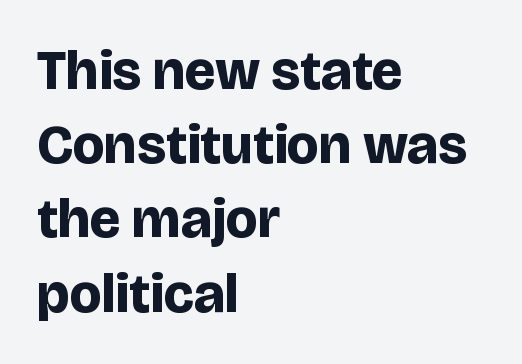
The passage shown is emphatically bold. Do the characters align in a grid? No, the font is proportional. Which margin do the lines hug? The left one — the right edge is uneven. Words appear dense and cohesive because spacing is normal.
